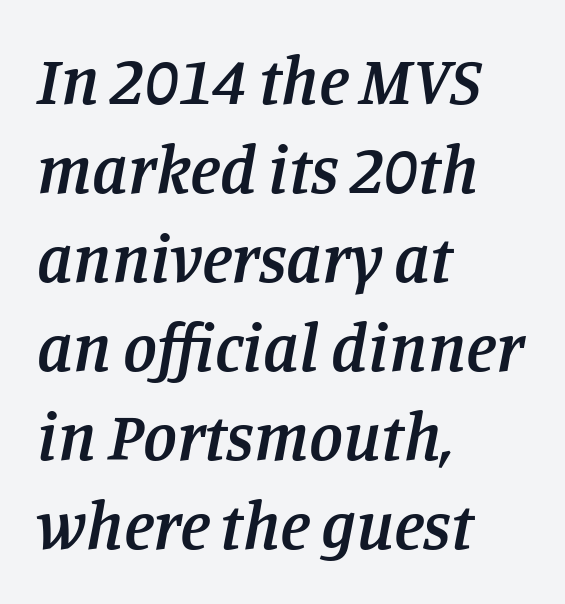
The image shows 68 px semibold serif type, italic (leaning right); set left-aligned, normal line spacing (1.31x), normal letter spacing, not underlined; low stroke contrast and a large x-height.
